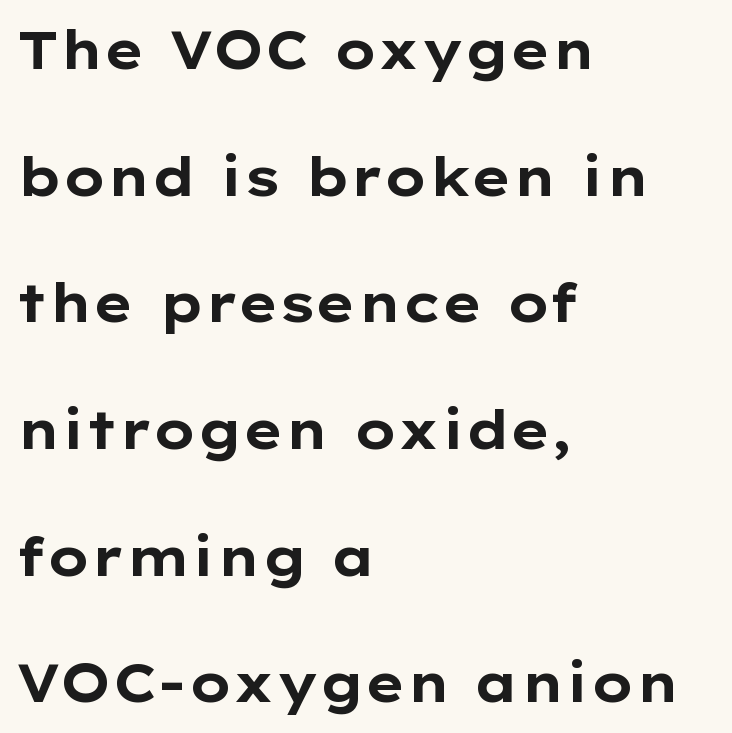
{"serif": "no", "italic": "no", "bold": "yes", "weight": "bold", "width": "wide", "stroke_contrast": "low", "x_height": "medium", "monospaced": "no", "underline": "no", "align": "left", "line_spacing": "loose", "line_spacing_ratio": 2.39, "letter_spacing": "normal", "letter_spacing_em": 0.0, "glyph_px": 53}
